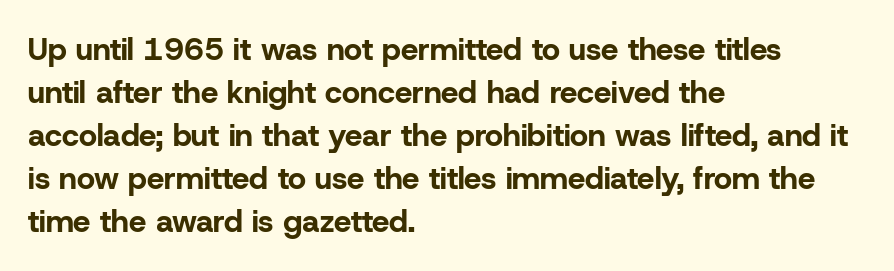
{"serif": "no", "italic": "no", "bold": "yes", "weight": "bold", "width": "normal", "stroke_contrast": "low", "x_height": "medium", "monospaced": "no", "underline": "no", "align": "left", "line_spacing": "normal", "line_spacing_ratio": 1.39, "letter_spacing": "normal", "letter_spacing_em": 0.0, "glyph_px": 31}
